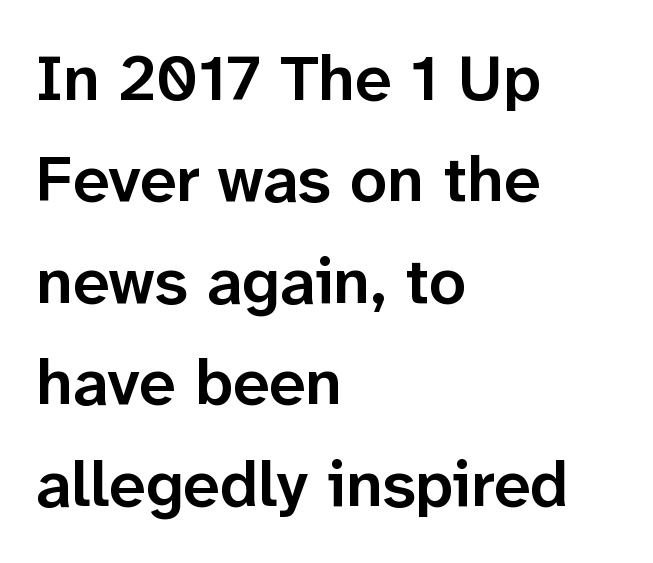
Q: Is the text bold? A: Semi-bold.
Q: Is the text italic (slanted)? A: No, it is upright.
Q: Is the typeface a serif or a sans-serif typeface? A: Sans-serif.
Q: Is the text underlined? A: No.
Q: How is the paragraph aligned? A: Left-aligned.
Q: Is the spacing between letters normal or unusually wide? A: Normal.
Q: Is the spacing between lines tight, normal or loose? A: Normal.
Q: Width (condensed, normal, or wide)? A: Normal.
Q: Stroke contrast? A: Low.
Q: x-height? A: Medium.
Q: Monospaced? A: No.
